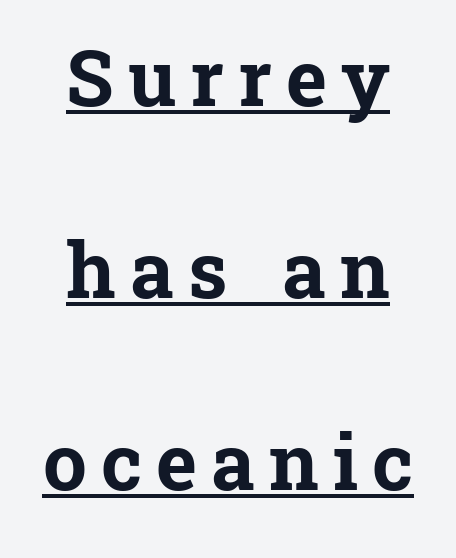
{"serif": "yes", "italic": "no", "bold": "yes", "weight": "bold", "width": "normal", "stroke_contrast": "low", "x_height": "medium", "monospaced": "no", "underline": "yes", "align": "center", "line_spacing": "loose", "line_spacing_ratio": 2.46, "glyph_px": 78}
